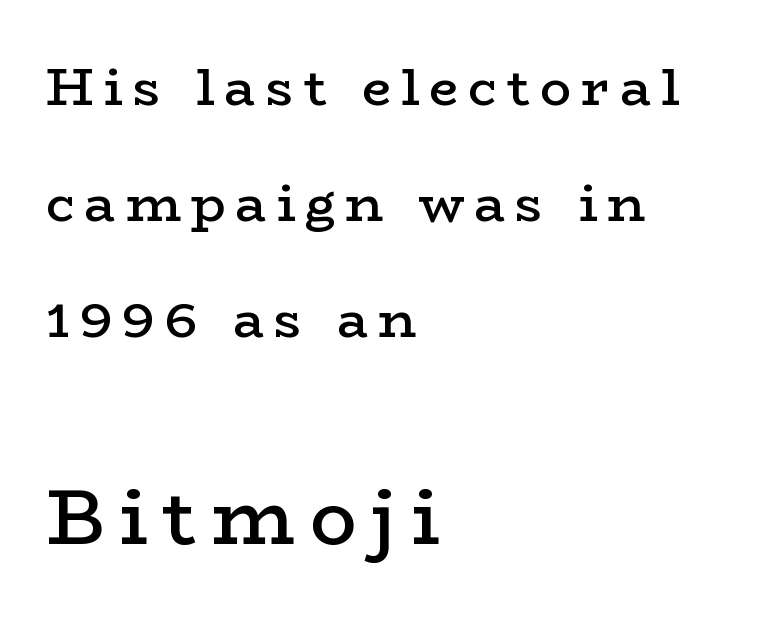
The image shows 78 px semibold, wide serif type, upright; set left-aligned, loose line spacing (2.23x), not underlined; the second (bottom) block is 1.5x larger; low stroke contrast and a medium x-height.
